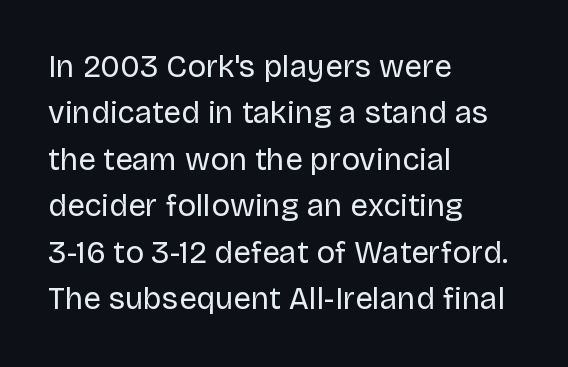
{"serif": "no", "italic": "no", "bold": "no", "weight": "regular", "width": "normal", "stroke_contrast": "low", "x_height": "large", "monospaced": "no", "underline": "no", "align": "left", "line_spacing": "normal", "line_spacing_ratio": 1.5, "letter_spacing": "normal", "letter_spacing_em": 0.0, "glyph_px": 31}
